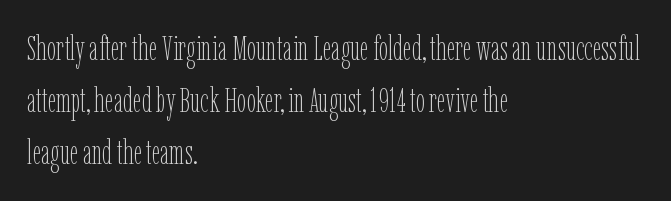
Q: Is the text bold? A: No.
Q: Is the text italic (slanted)? A: No, it is upright.
Q: Is the text underlined? A: No.
Q: How is the paragraph aligned? A: Left-aligned.
Q: Is the spacing between letters normal or unusually wide? A: Normal.
Q: Is the spacing between lines tight, normal or loose? A: Normal.
Q: Width (condensed, normal, or wide)? A: Condensed.
Q: Stroke contrast? A: Low.
Q: x-height? A: Medium.
Q: Monospaced? A: No.
